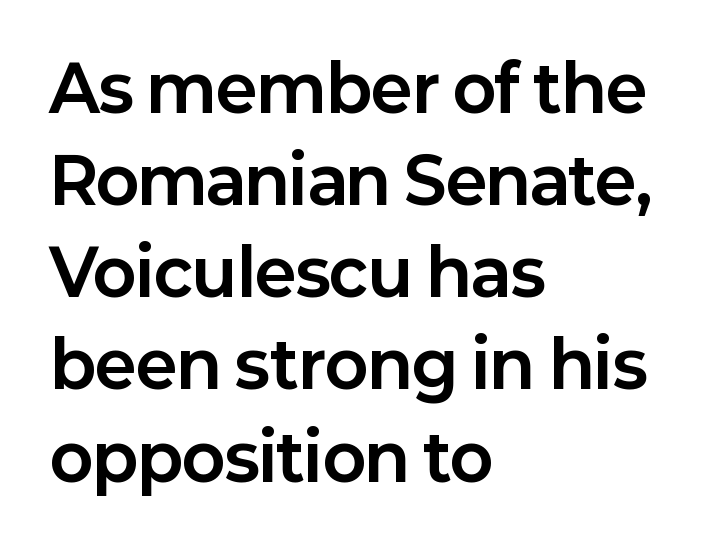
Q: Is the text bold? A: Yes.
Q: Is the text italic (slanted)? A: No, it is upright.
Q: Is the typeface a serif or a sans-serif typeface? A: Sans-serif.
Q: Is the text underlined? A: No.
Q: How is the paragraph aligned? A: Left-aligned.
Q: Is the spacing between letters normal or unusually wide? A: Normal.
Q: Is the spacing between lines tight, normal or loose? A: Normal.
Q: Width (condensed, normal, or wide)? A: Normal.
Q: Stroke contrast? A: Low.
Q: x-height? A: Medium.
Q: Monospaced? A: No.
